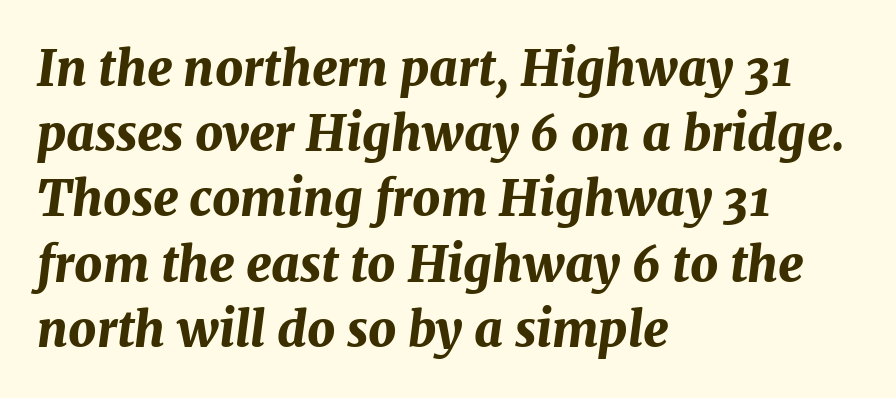
The image shows 49 px bold type, italic (leaning right); set left-aligned, normal line spacing (1.33x), normal letter spacing, not underlined; medium stroke contrast and a medium x-height.
